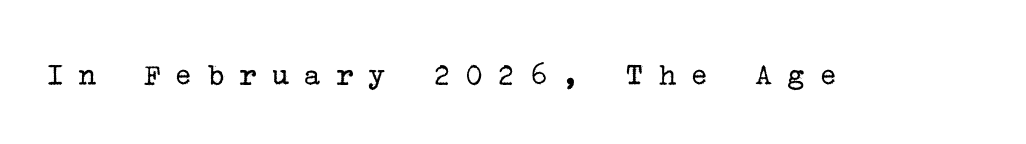
{"serif": "yes", "italic": "no", "bold": "no", "weight": "regular", "width": "normal", "stroke_contrast": "low", "x_height": "medium", "underline": "no", "letter_spacing": "wide", "letter_spacing_em": 0.44, "glyph_px": 33}
